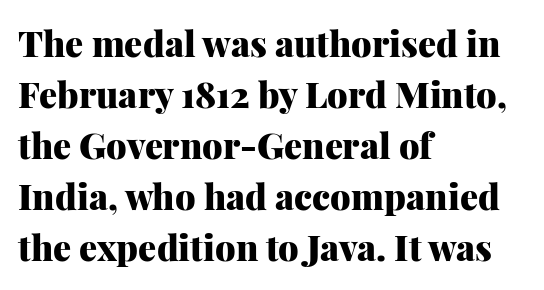
Q: Is the text bold? A: Yes.
Q: Is the text italic (slanted)? A: No, it is upright.
Q: Is the typeface a serif or a sans-serif typeface? A: Serif.
Q: Is the text underlined? A: No.
Q: How is the paragraph aligned? A: Left-aligned.
Q: Is the spacing between letters normal or unusually wide? A: Normal.
Q: Is the spacing between lines tight, normal or loose? A: Normal.
Q: Width (condensed, normal, or wide)? A: Normal.
Q: Stroke contrast? A: Medium.
Q: x-height? A: Medium.
Q: Monospaced? A: No.
